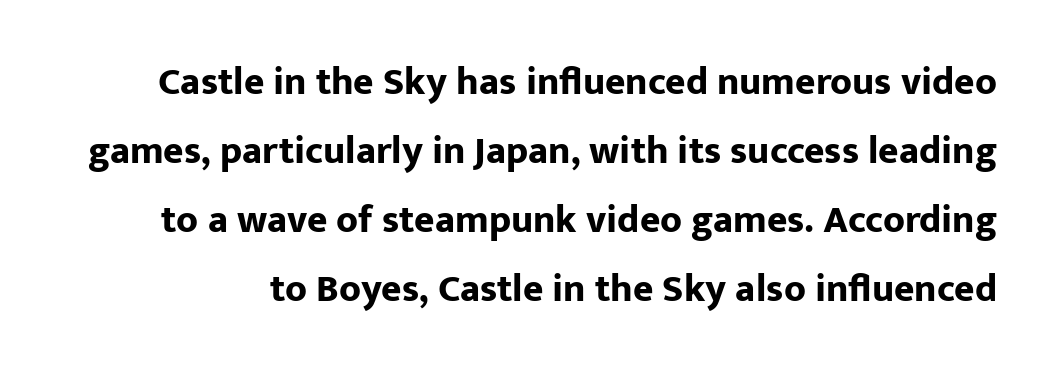
This is sans-serif lettering, the kind often seen on screens and signage. You could not count columns in this text — the font is proportionally spaced. Caption: standard tracking, unaltered. Is the type bold? Yes — the strokes are clearly thick and heavy. Notice how the stems are strictly vertical — no italics here.
